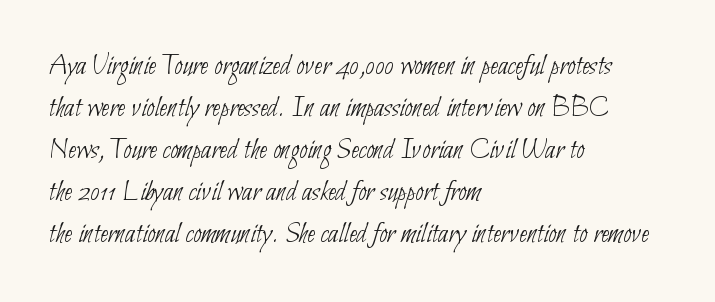
Q: Is the text bold? A: No.
Q: Is the typeface a serif or a sans-serif typeface? A: Sans-serif.
Q: Is the text underlined? A: No.
Q: How is the paragraph aligned? A: Left-aligned.
Q: Is the spacing between letters normal or unusually wide? A: Normal.
Q: Is the spacing between lines tight, normal or loose? A: Normal.
Q: Width (condensed, normal, or wide)? A: Condensed.
Q: Stroke contrast? A: Low.
Q: x-height? A: Small.
Q: Monospaced? A: No.
